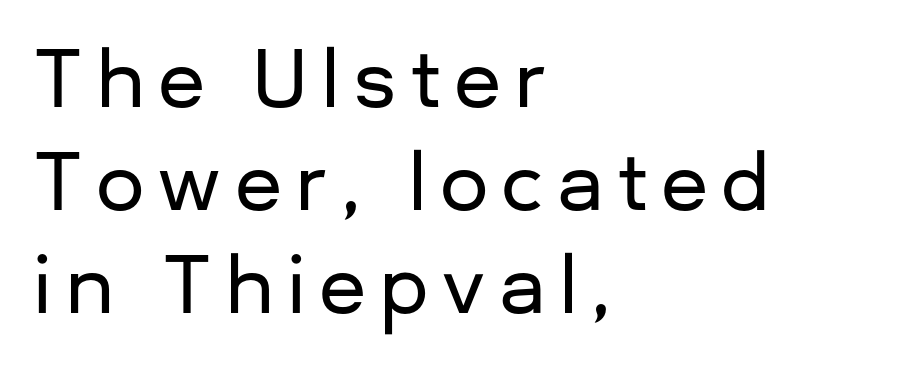
Q: Is the text italic (slanted)? A: No, it is upright.
Q: Is the typeface a serif or a sans-serif typeface? A: Sans-serif.
Q: Is the text underlined? A: No.
Q: How is the paragraph aligned? A: Left-aligned.
Q: Is the spacing between lines tight, normal or loose? A: Normal.
Q: Width (condensed, normal, or wide)? A: Normal.
Q: Stroke contrast? A: Low.
Q: x-height? A: Medium.
Q: Monospaced? A: No.
